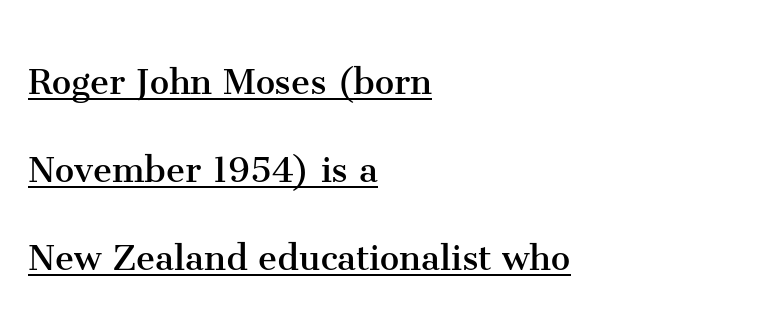
Q: Is the text bold? A: No.
Q: Is the text italic (slanted)? A: No, it is upright.
Q: Is the typeface a serif or a sans-serif typeface? A: Serif.
Q: Is the text underlined? A: Yes.
Q: How is the paragraph aligned? A: Left-aligned.
Q: Is the spacing between letters normal or unusually wide? A: Normal.
Q: Is the spacing between lines tight, normal or loose? A: Loose.
Q: Width (condensed, normal, or wide)? A: Normal.
Q: Stroke contrast? A: Medium.
Q: x-height? A: Medium.
Q: Monospaced? A: No.
